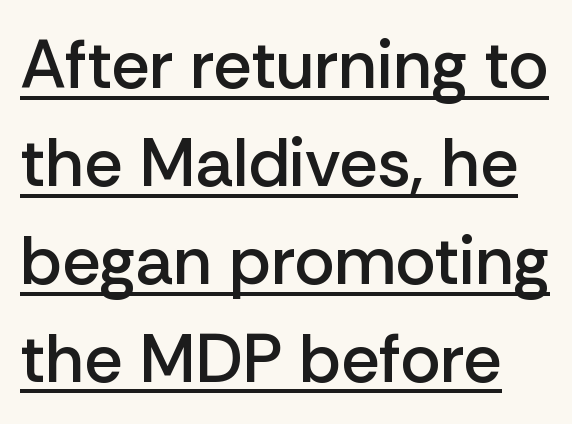
The image shows 68 px semibold sans-serif type, upright; set normal line spacing (1.44x), normal letter spacing, underlined; low stroke contrast and a medium x-height.
